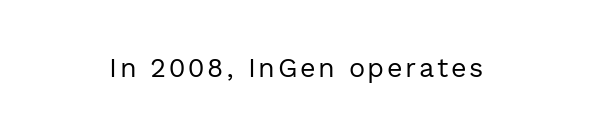
The rendering positions every line midway between the sides. Weight: regular or lighter. Ordinary non-slanted type is in use. Check the space under the baseline: it is left empty.
